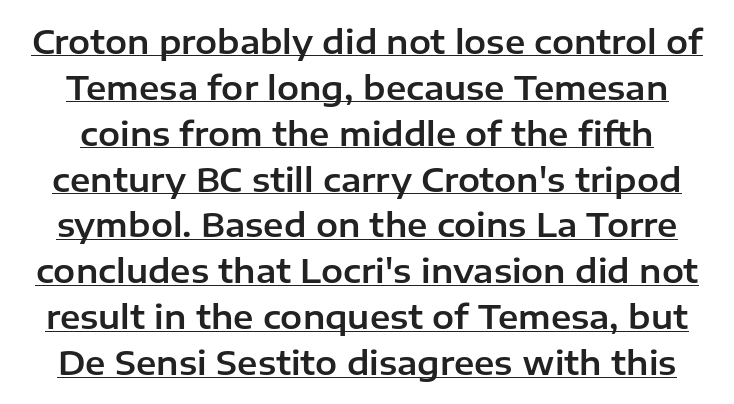
{"serif": "no", "italic": "no", "width": "normal", "stroke_contrast": "low", "x_height": "medium", "monospaced": "no", "underline": "yes", "line_spacing": "normal", "line_spacing_ratio": 1.39, "letter_spacing": "normal", "letter_spacing_em": 0.0, "glyph_px": 33}
